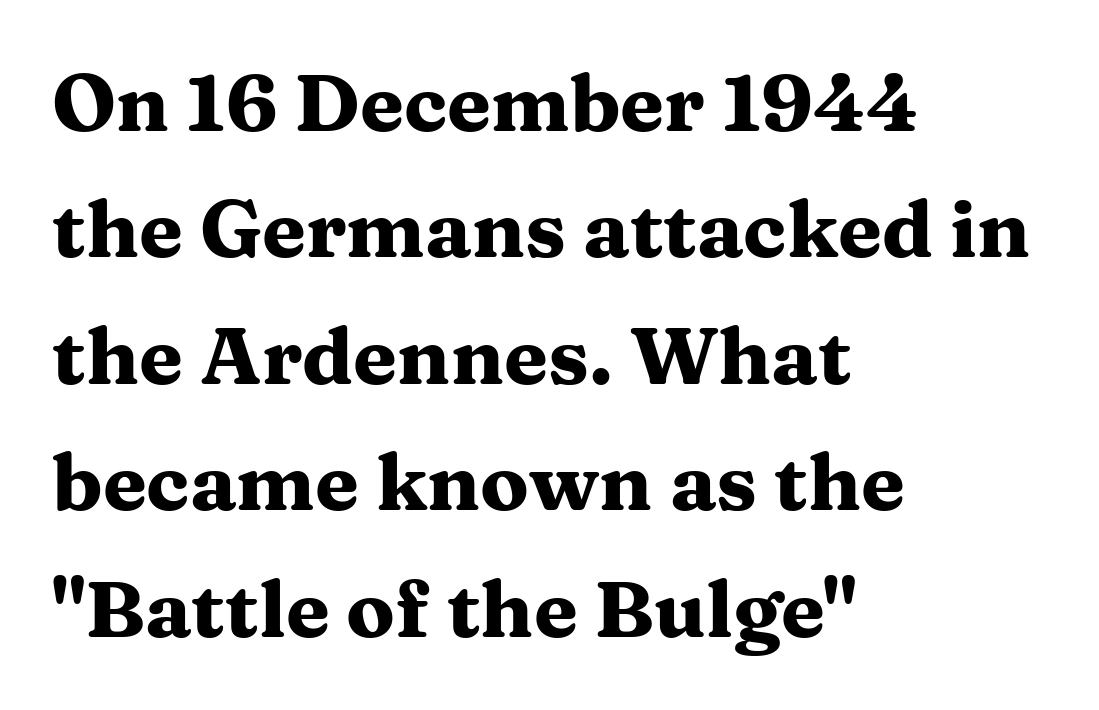
Q: Is the text bold? A: Yes.
Q: Is the text italic (slanted)? A: No, it is upright.
Q: Is the typeface a serif or a sans-serif typeface? A: Serif.
Q: Is the text underlined? A: No.
Q: How is the paragraph aligned? A: Left-aligned.
Q: Is the spacing between letters normal or unusually wide? A: Normal.
Q: Is the spacing between lines tight, normal or loose? A: Normal.
Q: Width (condensed, normal, or wide)? A: Wide.
Q: Stroke contrast? A: Medium.
Q: x-height? A: Medium.
Q: Monospaced? A: No.
